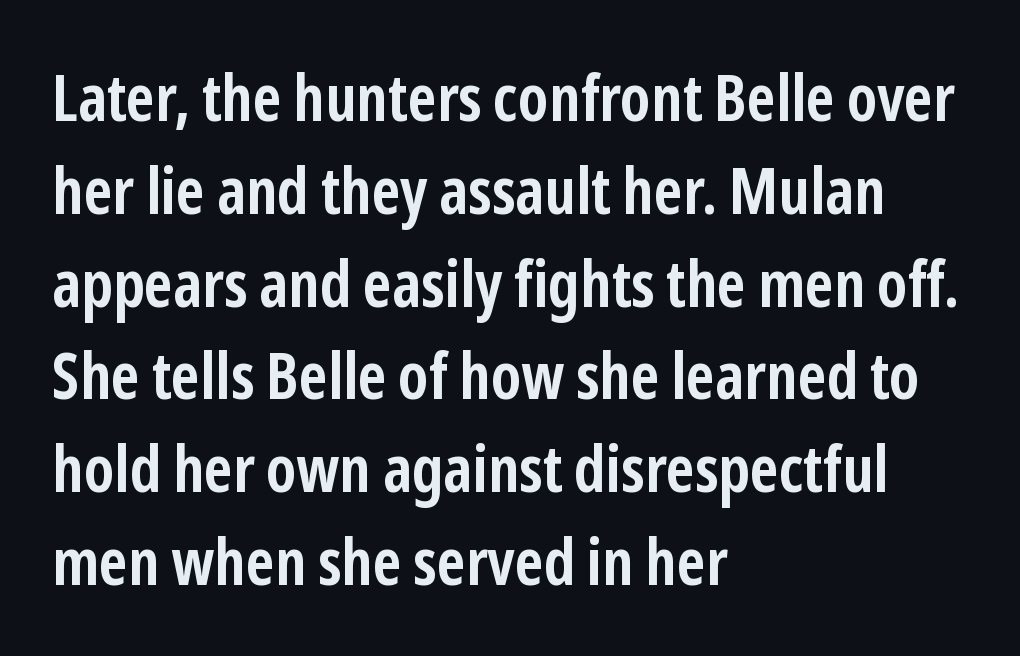
The image shows 64 px semibold, condensed sans-serif type, upright; set left-aligned, normal line spacing (1.45x), normal letter spacing, not underlined; low stroke contrast and a medium x-height.
